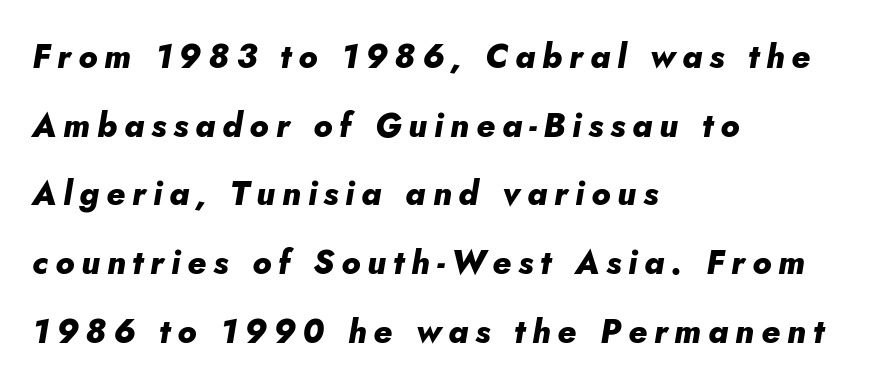
A typesetter would mark this as italic. Do the characters align in a grid? No, the font is proportional. Plain, unruled lines of type. Summary of vertical rhythm: relaxed, with wide interline spacing.
